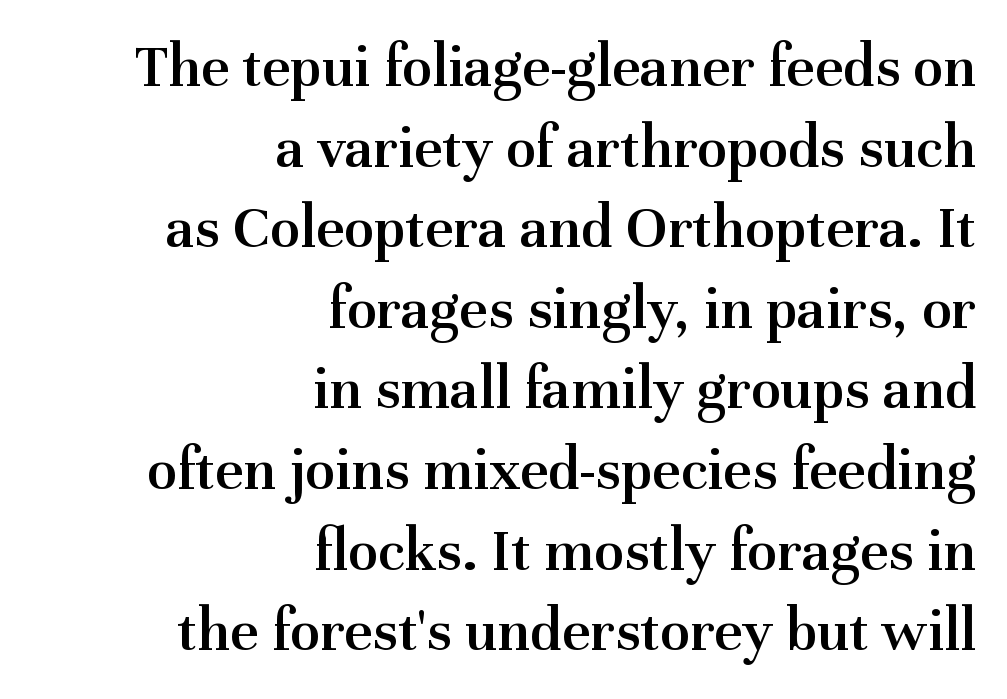
{"serif": "yes", "italic": "no", "bold": "semi", "weight": "semibold", "width": "normal", "stroke_contrast": "medium", "x_height": "medium", "monospaced": "no", "underline": "no", "align": "right", "line_spacing": "normal", "line_spacing_ratio": 1.3, "letter_spacing": "normal", "letter_spacing_em": 0.0, "glyph_px": 62}
